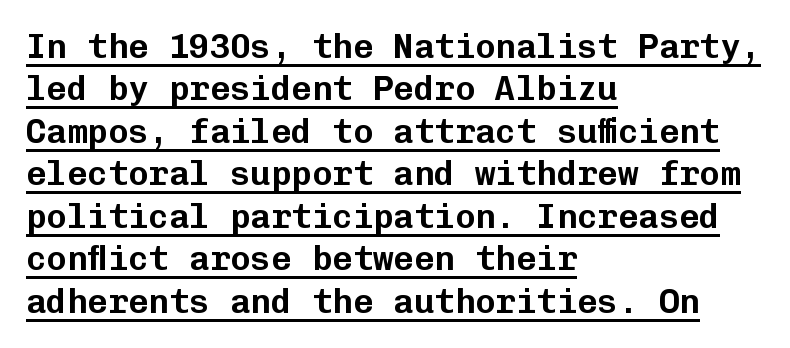
The image shows 34 px sans-serif type, upright, monospaced; set left-aligned, normal line spacing (1.25x), normal letter spacing, underlined; low stroke contrast and a medium x-height.
